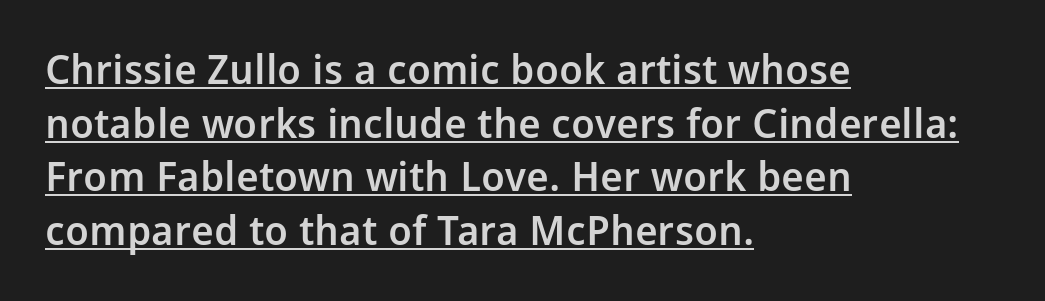
The typesetting leans somewhat heavy: a semibold. A typesetter would call this proportional, since set widths differ per character. Vertical strokes here are truly vertical. Horizontal alignment here is leftward, the default for most running prose. The passage shown is underscored from start to finish. These lines sit exactly where default settings would place them.
